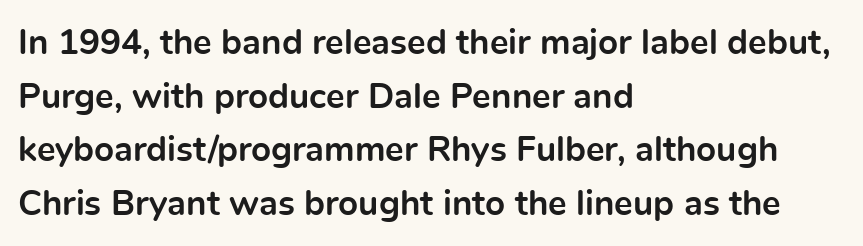
{"serif": "no", "italic": "no", "bold": "yes", "weight": "bold", "width": "normal", "x_height": "medium", "monospaced": "no", "underline": "no", "align": "left", "line_spacing": "normal", "line_spacing_ratio": 1.53, "letter_spacing": "normal", "letter_spacing_em": 0.0, "glyph_px": 35}
